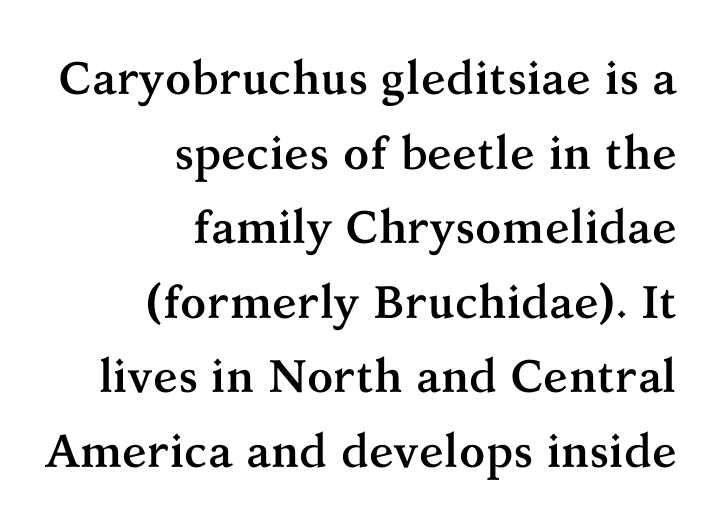
I'd call this a serif setting — the letters wear small feet. In terms of letterspacing, this is plain default setting. A typesetter would call this proportional, since set widths differ per character. Horizontal bands of white between lines are of average thickness. The passage is arranged like a letterhead date or caption credit — flush right.
